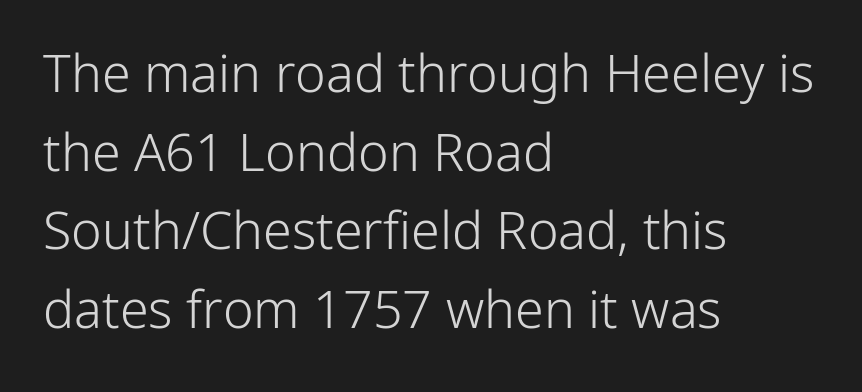
{"serif": "no", "italic": "no", "bold": "no", "weight": "light", "width": "normal", "stroke_contrast": "low", "x_height": "medium", "monospaced": "no", "underline": "no", "align": "left", "line_spacing": "normal", "line_spacing_ratio": 1.51, "letter_spacing": "normal", "letter_spacing_em": 0.0, "glyph_px": 52}
